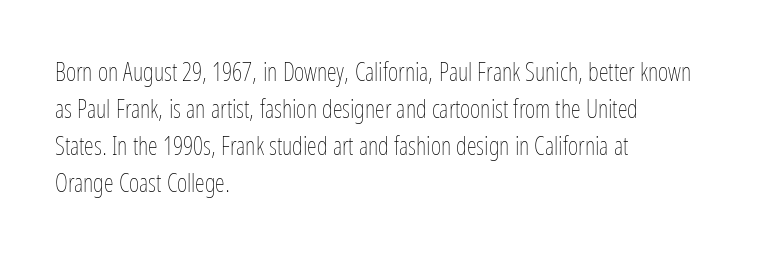
Q: Is the text bold? A: No.
Q: Is the text italic (slanted)? A: No, it is upright.
Q: Is the text underlined? A: No.
Q: How is the paragraph aligned? A: Left-aligned.
Q: Is the spacing between letters normal or unusually wide? A: Normal.
Q: Is the spacing between lines tight, normal or loose? A: Normal.
